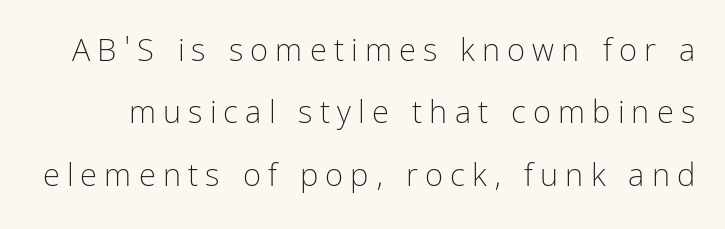
Q: Is the text bold? A: No.
Q: Is the text italic (slanted)? A: No, it is upright.
Q: Is the typeface a serif or a sans-serif typeface? A: Sans-serif.
Q: Is the text underlined? A: No.
Q: Is the spacing between letters normal or unusually wide? A: Unusually wide.
Q: Is the spacing between lines tight, normal or loose? A: Loose.
Q: Width (condensed, normal, or wide)? A: Condensed.
Q: Stroke contrast? A: Low.
Q: x-height? A: Medium.
Q: Monospaced? A: No.
